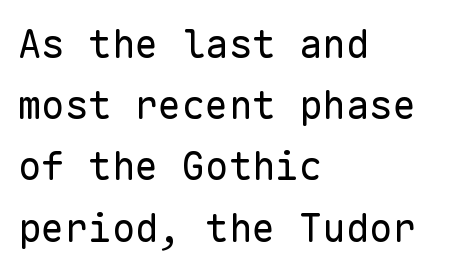
The image shows 39 px regular-weight sans-serif type, upright, monospaced; set left-aligned, normal line spacing (1.57x), normal letter spacing, not underlined; low stroke contrast and a medium x-height.
